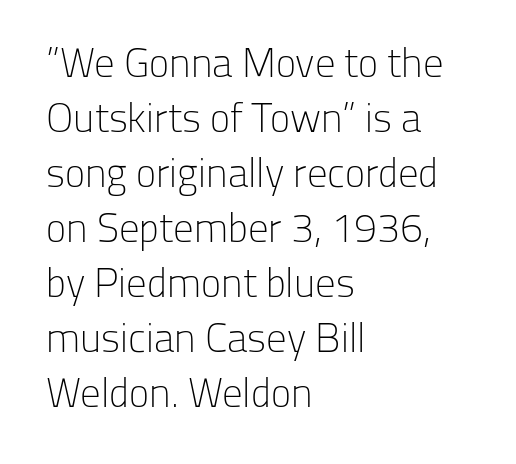
Q: Is the text bold? A: No.
Q: Is the text italic (slanted)? A: No, it is upright.
Q: Is the typeface a serif or a sans-serif typeface? A: Sans-serif.
Q: Is the text underlined? A: No.
Q: How is the paragraph aligned? A: Left-aligned.
Q: Is the spacing between letters normal or unusually wide? A: Normal.
Q: Is the spacing between lines tight, normal or loose? A: Normal.
Q: Width (condensed, normal, or wide)? A: Normal.
Q: Stroke contrast? A: Low.
Q: x-height? A: Medium.
Q: Monospaced? A: No.
